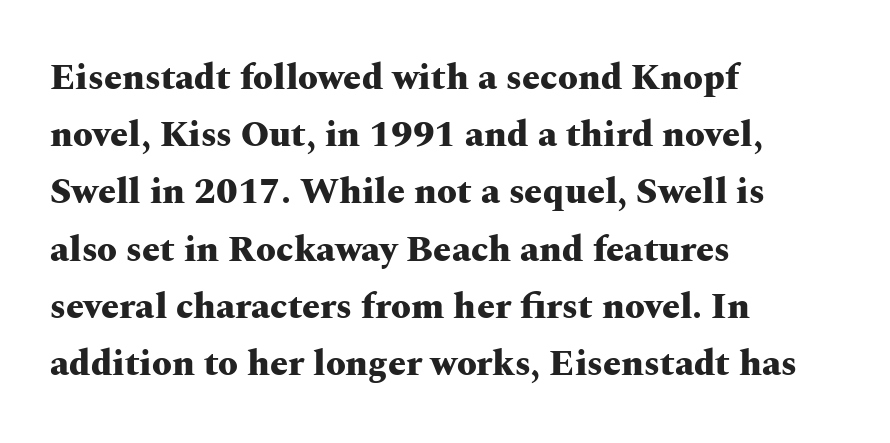
The image shows 36 px heavy, wide serif type, upright; set left-aligned, normal line spacing (1.59x), normal letter spacing, not underlined; medium stroke contrast and a medium x-height.
